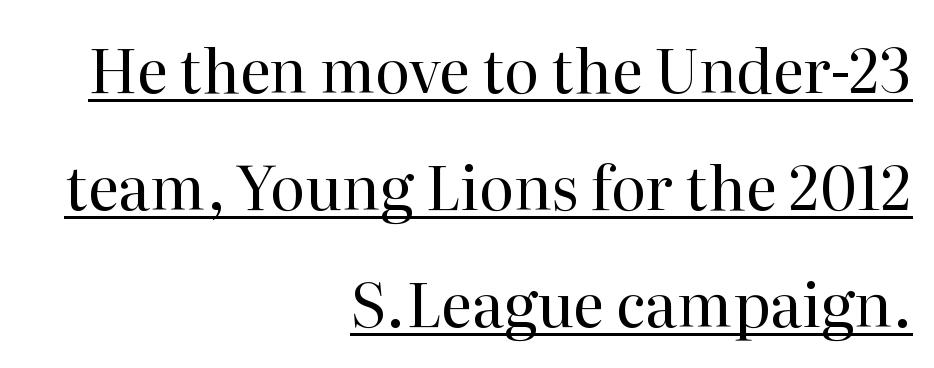
The image shows 60 px regular-weight serif type, upright; set right-aligned, loose line spacing (1.95x), normal letter spacing, underlined; high stroke contrast and a medium x-height.
